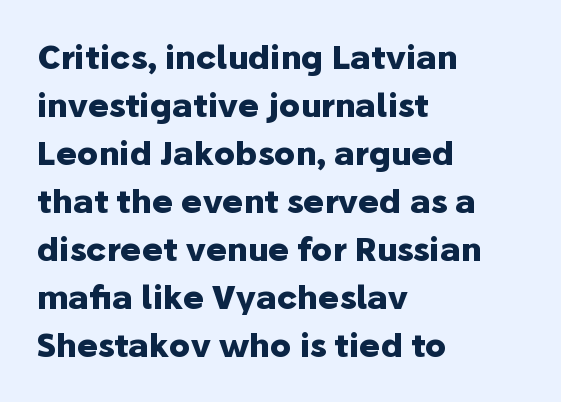
{"serif": "no", "italic": "no", "bold": "yes", "weight": "heavy", "width": "normal", "stroke_contrast": "low", "x_height": "medium", "monospaced": "no", "underline": "no", "align": "left", "line_spacing": "normal", "line_spacing_ratio": 1.5, "letter_spacing": "normal", "letter_spacing_em": 0.0, "glyph_px": 32}
